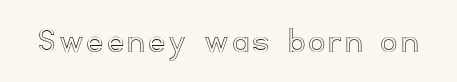
The image shows 38 px text type, upright; set not underlined; a small x-height.
